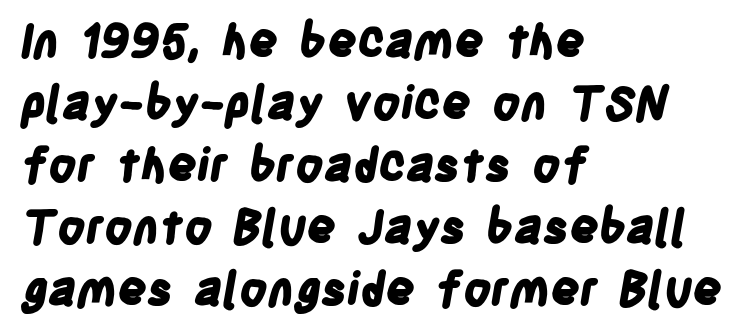
Q: Is the text bold? A: Yes.
Q: Is the typeface a serif or a sans-serif typeface? A: Sans-serif.
Q: Is the text underlined? A: No.
Q: How is the paragraph aligned? A: Left-aligned.
Q: Is the spacing between letters normal or unusually wide? A: Normal.
Q: Is the spacing between lines tight, normal or loose? A: Normal.
Q: Width (condensed, normal, or wide)? A: Condensed.
Q: Stroke contrast? A: Low.
Q: x-height? A: Large.
Q: Monospaced? A: No.
